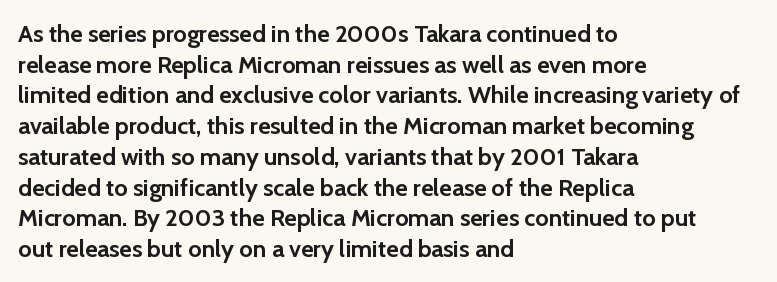
Summary of weight: heavy, a full bold. Tracking value appears to be zero — textbook default spacing. No italicization has been applied; the sample stays upright. The words here are not underlined. A normal amount of white space separates one row of letters from the next.
